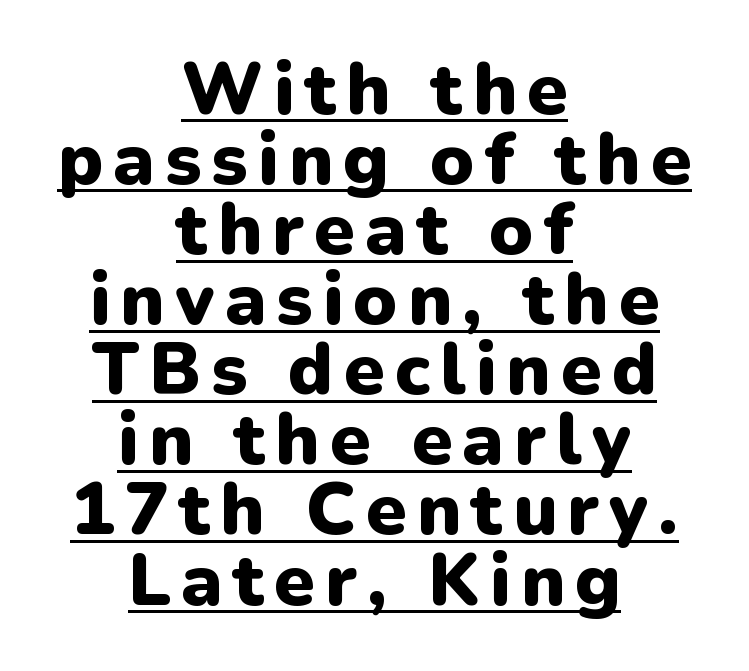
The image shows 73 px heavy sans-serif type, upright; set centered, tight line spacing (0.96x), underlined; low stroke contrast and a medium x-height.
